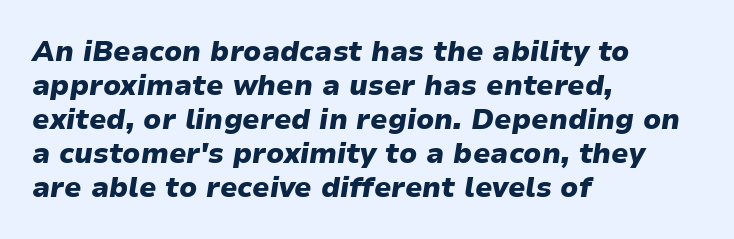
A typesetter would call this proportional, since set widths differ per character. Slanted lettering throughout. Set as a true bold cut, around the 700 mark. This rendering leaves character spacing at its baseline value.
